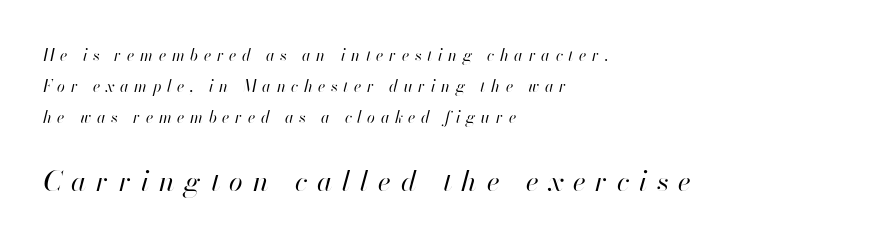
Each word looks stretched out because of the extra space between its letters. Bold? No — there's no thickening of the strokes. A clean baseline with only descenders dipping below it. The font's italic variant was chosen for this text. Regarding leading, the lines here are spaced well apart.
